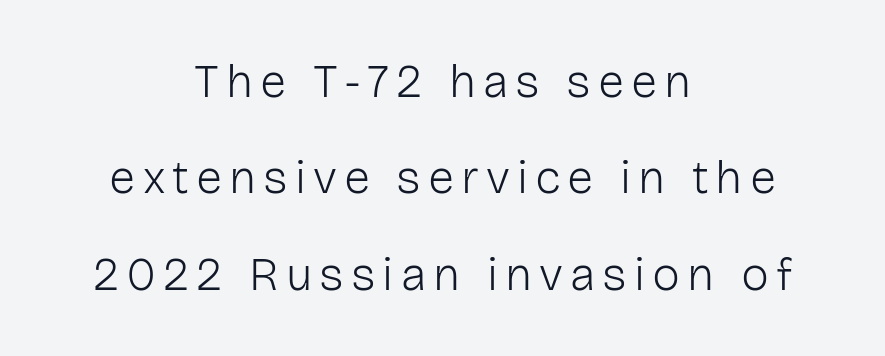
Q: Is the text bold? A: No.
Q: Is the text italic (slanted)? A: No, it is upright.
Q: Is the typeface a serif or a sans-serif typeface? A: Sans-serif.
Q: Is the text underlined? A: No.
Q: How is the paragraph aligned? A: Centered.
Q: Is the spacing between lines tight, normal or loose? A: Loose.
Q: Width (condensed, normal, or wide)? A: Normal.
Q: Stroke contrast? A: Low.
Q: x-height? A: Medium.
Q: Monospaced? A: No.
